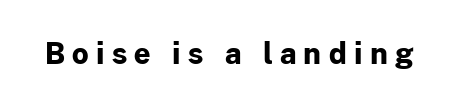
The image shows 29 px bold sans-serif type, upright; set unusually wide letter spacing (+0.25 em), not underlined; low stroke contrast and a medium x-height.
